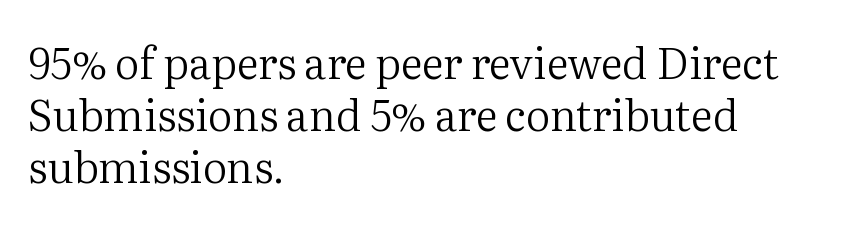
The image shows 43 px regular-weight serif type, upright; set left-aligned, line spacing 1.21x, normal letter spacing, not underlined; medium stroke contrast and a medium x-height.
